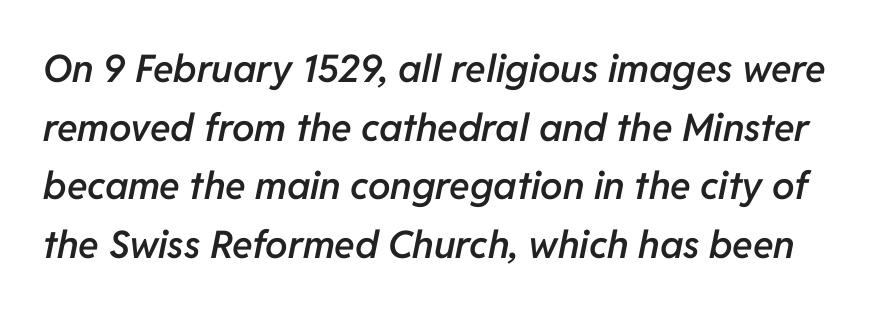
A typesetter would call this proportional, since set widths differ per character. A clean baseline with only descenders dipping below it. The axis of the letterforms is tilted away from vertical. A semibold gives these letters moderate extra thickness, short of bold. Short note: letters normally spaced.
